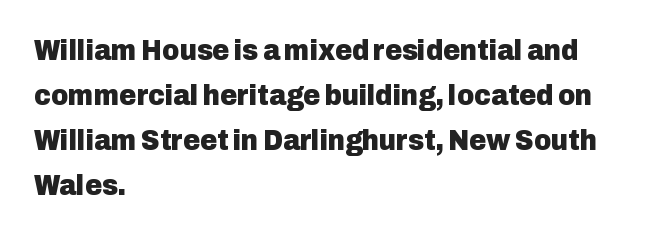
Q: Is the text bold? A: Yes.
Q: Is the text italic (slanted)? A: No, it is upright.
Q: Is the typeface a serif or a sans-serif typeface? A: Sans-serif.
Q: Is the text underlined? A: No.
Q: How is the paragraph aligned? A: Left-aligned.
Q: Is the spacing between letters normal or unusually wide? A: Normal.
Q: Is the spacing between lines tight, normal or loose? A: Normal.
Q: Width (condensed, normal, or wide)? A: Normal.
Q: Stroke contrast? A: Low.
Q: x-height? A: Medium.
Q: Monospaced? A: No.
